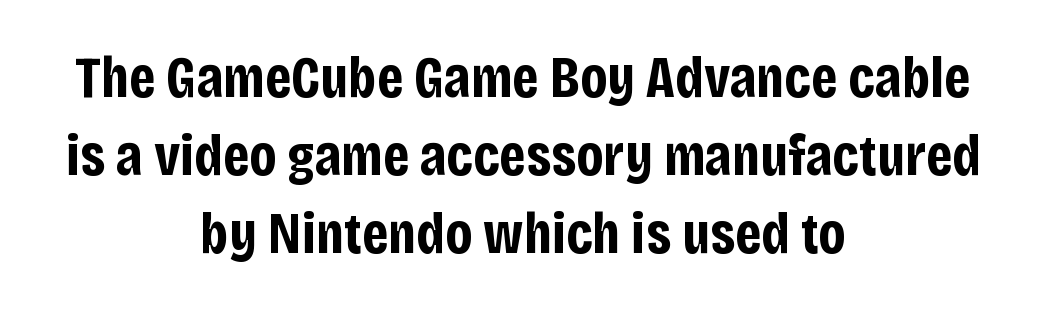
{"serif": "no", "italic": "no", "bold": "yes", "weight": "bold", "width": "condensed", "stroke_contrast": "low", "x_height": "large", "monospaced": "no", "underline": "no", "align": "center", "line_spacing": "normal", "line_spacing_ratio": 1.32, "letter_spacing": "normal", "letter_spacing_em": 0.0, "glyph_px": 59}
